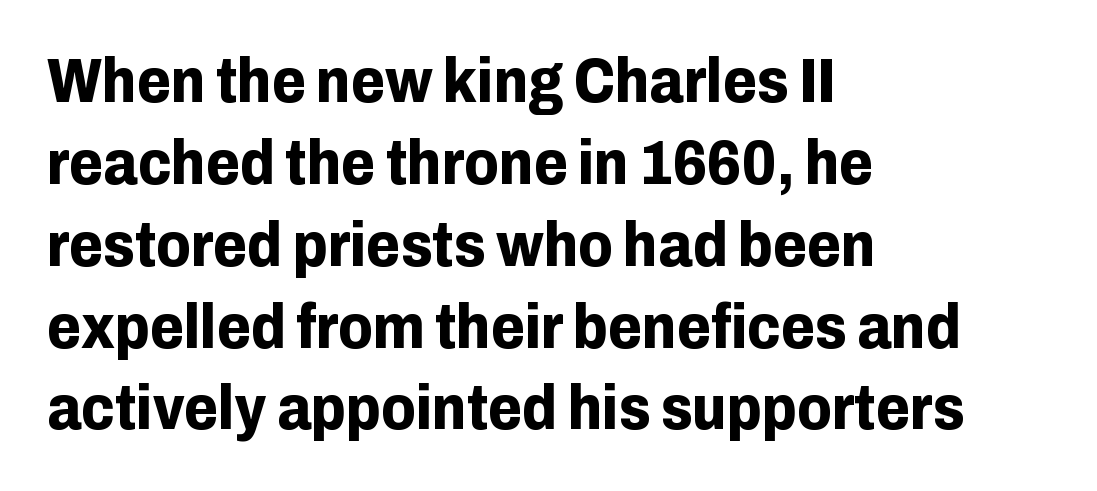
{"serif": "no", "italic": "no", "bold": "yes", "weight": "bold", "width": "normal", "stroke_contrast": "low", "x_height": "medium", "monospaced": "no", "underline": "no", "align": "left", "line_spacing": "normal", "line_spacing_ratio": 1.32, "letter_spacing": "normal", "letter_spacing_em": 0.0, "glyph_px": 62}
